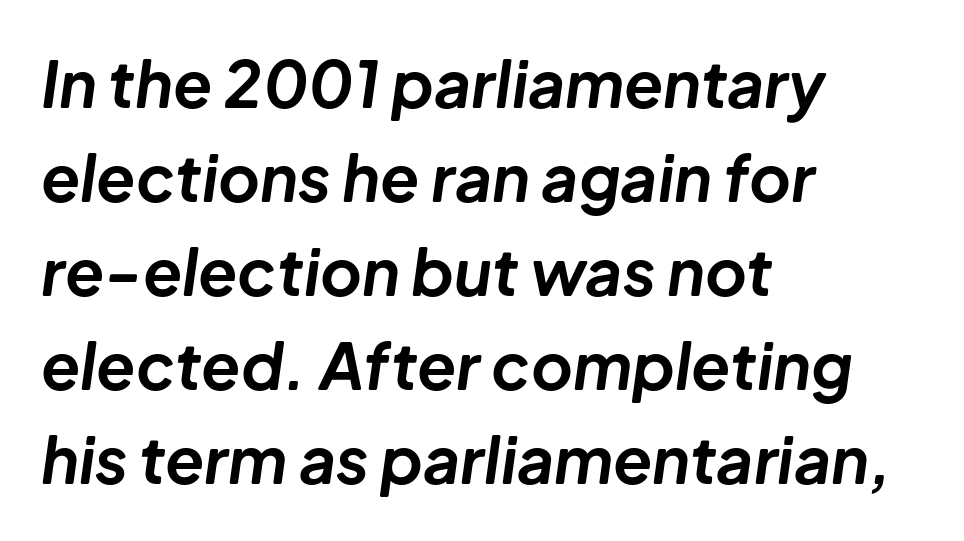
Q: Is the text bold? A: Yes.
Q: Is the text italic (slanted)? A: Yes, it leans right by about 8 degrees.
Q: Is the text underlined? A: No.
Q: How is the paragraph aligned? A: Left-aligned.
Q: Is the spacing between letters normal or unusually wide? A: Normal.
Q: Is the spacing between lines tight, normal or loose? A: Normal.
Q: Width (condensed, normal, or wide)? A: Normal.
Q: Stroke contrast? A: Low.
Q: x-height? A: Medium.
Q: Monospaced? A: No.
